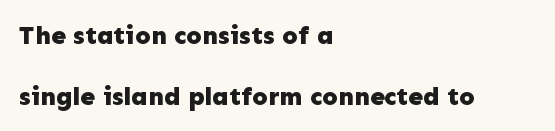
Check under the words: just untouched page. Reading down the column, the eye jumps a long way to each next line. The passage shown has conventional tracking throughout. Line starts are locked; line ends wander.
